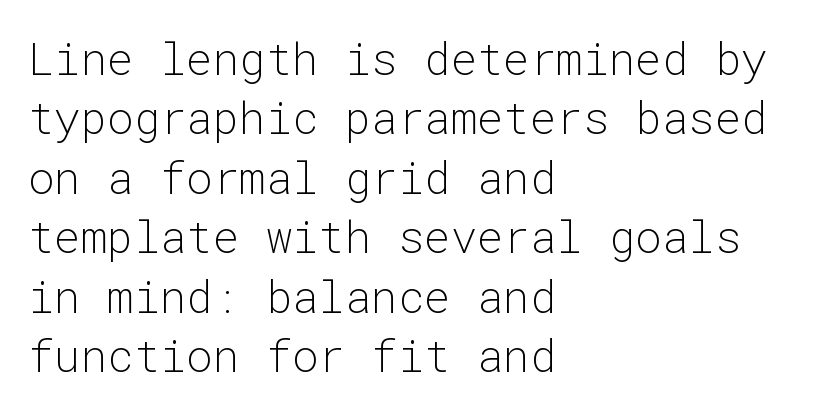
Each word holds together tightly as a unit, with standard inter-letter gaps. Interline gaps are of average width in this sample. Fixed-width glyphs throughout — classic coding-font behaviour. Is there any slant? The stems are plumb. The paragraph has a hard left edge and a soft right edge.
